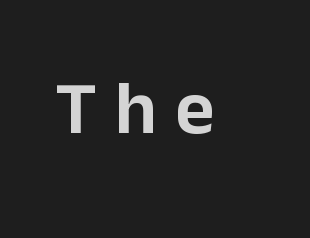
The rendering uses natural spacing where letterforms have individual widths. Spacing between characters has been opened up far beyond the box default. The space beneath each line is pristine and unruled. Nope, not italic — everything's standing straight. The face used here is a sans, in the tradition of grotesques and geometrics.
